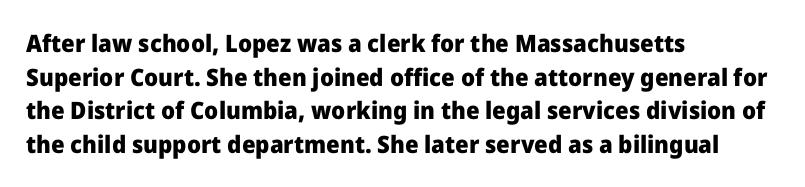
Q: Is the text bold? A: Yes.
Q: Is the text italic (slanted)? A: No, it is upright.
Q: Is the text underlined? A: No.
Q: How is the paragraph aligned? A: Left-aligned.
Q: Is the spacing between letters normal or unusually wide? A: Normal.
Q: Is the spacing between lines tight, normal or loose? A: Normal.
